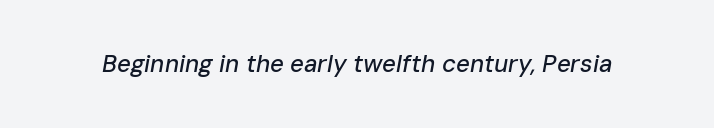
{"italic": "yes", "lean": "right", "slant_degrees": 10, "underline": "no", "letter_spacing": "normal", "letter_spacing_em": 0.0, "glyph_px": 24}
